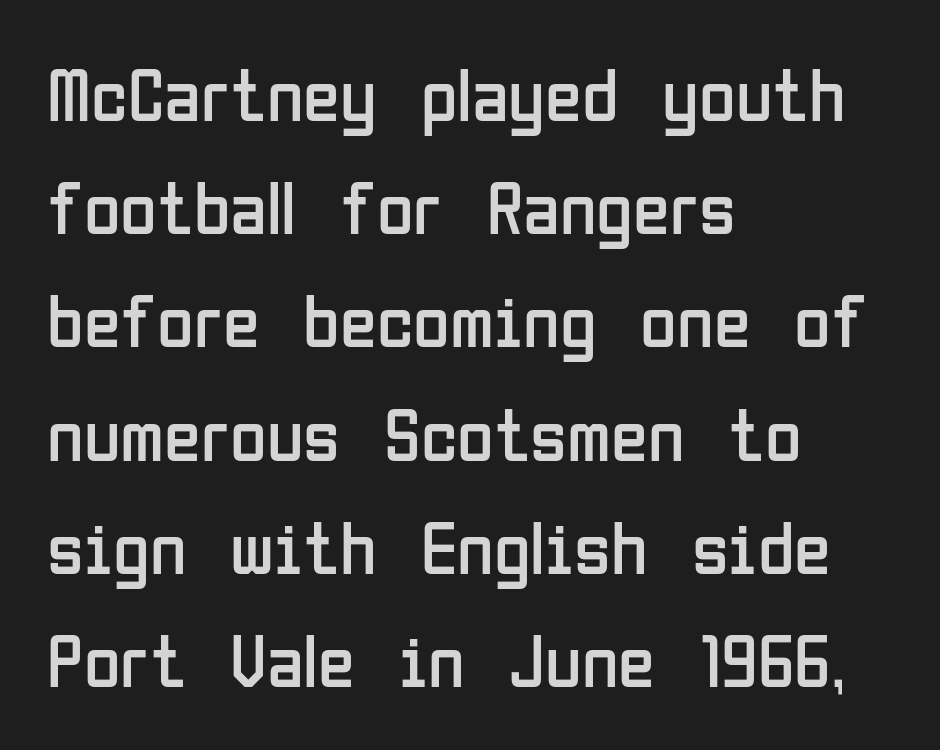
Q: Is the text bold? A: No.
Q: Is the text italic (slanted)? A: No, it is upright.
Q: Is the typeface a serif or a sans-serif typeface? A: Sans-serif.
Q: Is the text underlined? A: No.
Q: How is the paragraph aligned? A: Left-aligned.
Q: Is the spacing between letters normal or unusually wide? A: Normal.
Q: Is the spacing between lines tight, normal or loose? A: Normal.
Q: Width (condensed, normal, or wide)? A: Condensed.
Q: Stroke contrast? A: Low.
Q: x-height? A: Medium.
Q: Monospaced? A: No.
